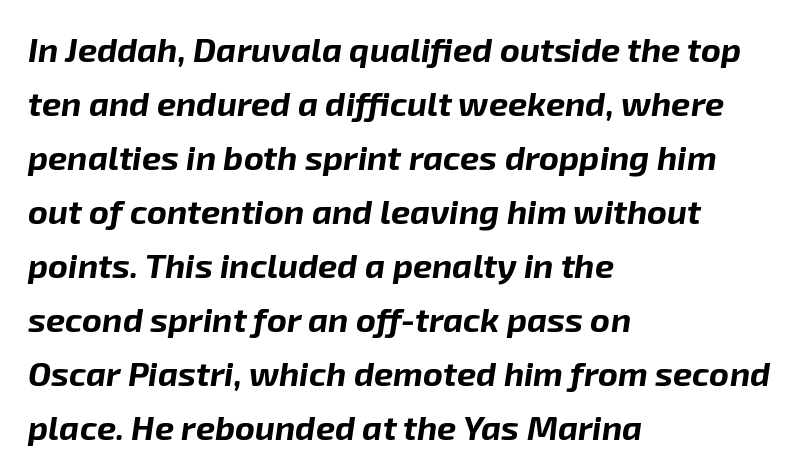
Q: Is the text bold? A: Yes.
Q: Is the text italic (slanted)? A: Yes, it leans right by about 8 degrees.
Q: Is the text underlined? A: No.
Q: How is the paragraph aligned? A: Left-aligned.
Q: Is the spacing between letters normal or unusually wide? A: Normal.
Q: Is the spacing between lines tight, normal or loose? A: Normal.
Q: Width (condensed, normal, or wide)? A: Normal.
Q: Stroke contrast? A: Low.
Q: x-height? A: Medium.
Q: Monospaced? A: No.
